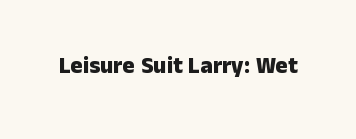
Notice how thick the strokes are: this is what a full bold looks like. In terms of letterspacing, this is plain default setting. The specimen omits any rule beneath the text block's lines. The lettering stays uniformly vertical, giving the passage a roman look.
